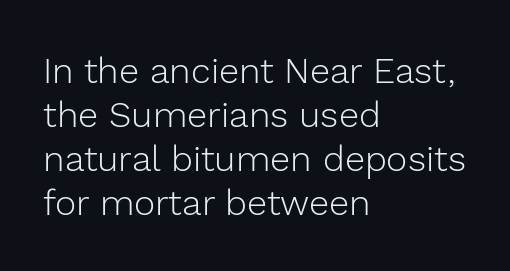
Look at the bottom of the vertical strokes: they stop flat, with no serifs. The passage shown is not underscored anywhere. Weight: regular or lighter. What stands out about the letter spacing? Nothing — it is the standard amount. Tall strokes in this sample are plumb rather than angled.
